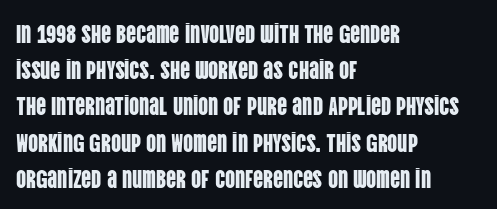
This sample keeps an unexceptional amount of space between lines. Characters follow at the spacing the type designer built in. Leftover space on each line is placed entirely after the last word. Nobody drew a line under any word here. The font's upright variant was chosen for this text.
